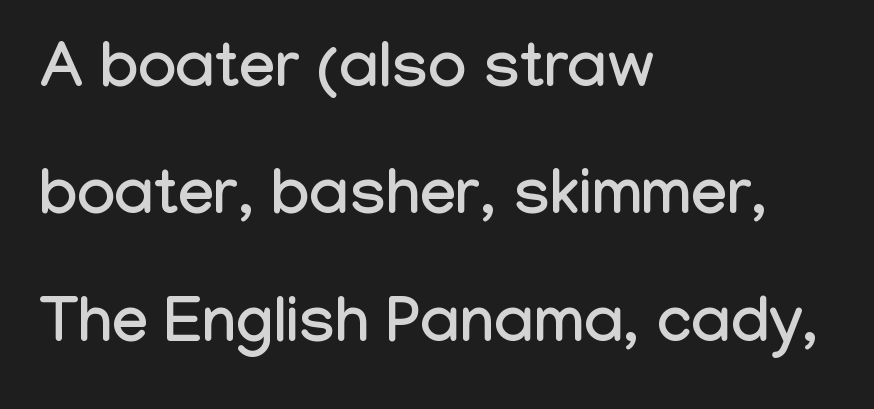
A roman cut, with each character standing at attention. Students, note that the glyphs here touch the page at normal intervals. The space directly below the letters is spotless. A sans-serif font was chosen for this passage. How would I describe the line gaps? Wide and relaxed.
